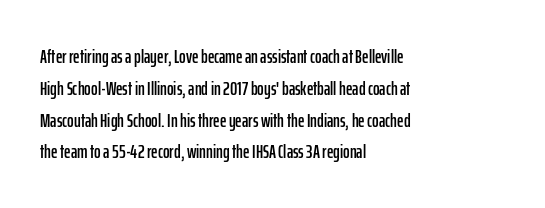
The letterforms sit shoulder to shoulder at normal distance. Ordinary non-slanted type is in use. All the whitespace from short lines collects on the right. The space between consecutive lines is moderate. The area under the type is left untouched.
